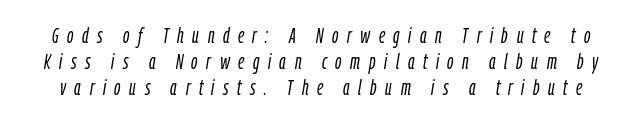
The image shows 22 px text type, italic (leaning right); set line spacing 1.19x, unusually wide letter spacing (+0.39 em), not underlined.
